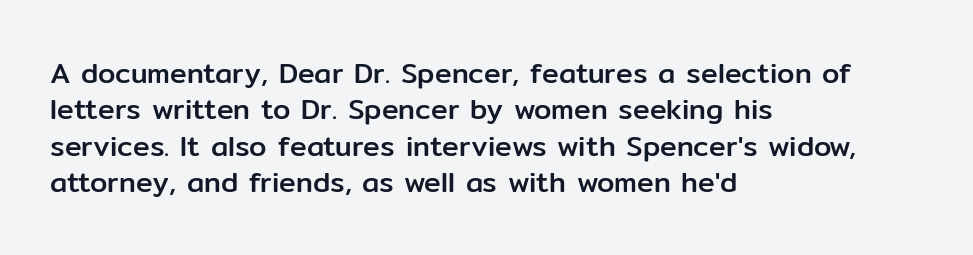
If you drew a line through each stem, it would be perfectly vertical. Words appear dense and cohesive because spacing is normal. The space between consecutive lines is moderate. The passage shown is typeset with a sans-serif family. The passage shown is not underscored anywhere.
